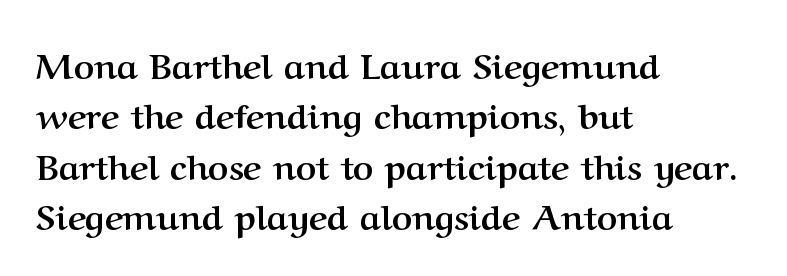
These lines sit exactly where default settings would place them. Observe the ordinary spacing: letters are neighbours, not strangers. When letters stand straight like this, we call the style roman or upright. This is heavy type, rendered in bold. Any mark beneath the type? The region is blank.
